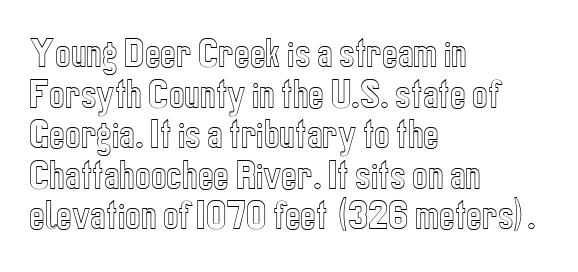
Q: Is the text italic (slanted)? A: No, it is upright.
Q: Is the text underlined? A: No.
Q: How is the paragraph aligned? A: Left-aligned.
Q: Is the spacing between letters normal or unusually wide? A: Normal.
Q: Width (condensed, normal, or wide)? A: Condensed.
Q: x-height? A: Medium.
Q: Monospaced? A: No.
